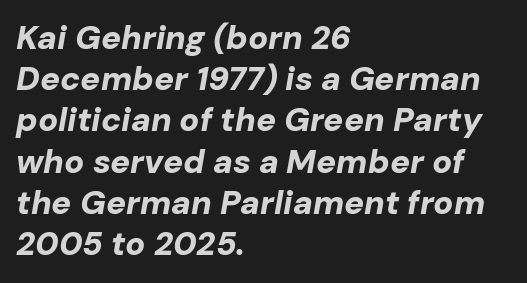
Q: Is the text bold? A: Yes.
Q: Is the text italic (slanted)? A: Yes, it leans right by about 10 degrees.
Q: Is the text underlined? A: No.
Q: How is the paragraph aligned? A: Left-aligned.
Q: Is the spacing between letters normal or unusually wide? A: Normal.
Q: Is the spacing between lines tight, normal or loose? A: Normal.
Q: Width (condensed, normal, or wide)? A: Normal.
Q: Stroke contrast? A: Low.
Q: x-height? A: Medium.
Q: Monospaced? A: No.
